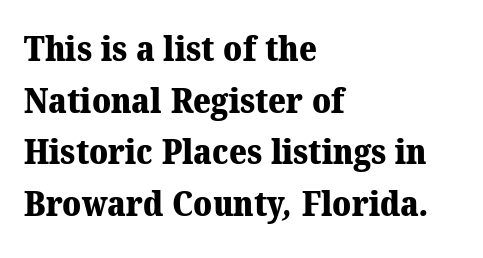
{"serif": "yes", "bold": "yes", "weight": "heavy", "width": "normal", "stroke_contrast": "medium", "x_height": "medium", "monospaced": "no", "underline": "no", "align": "left", "line_spacing": "normal", "line_spacing_ratio": 1.52, "letter_spacing": "normal", "letter_spacing_em": 0.0, "glyph_px": 34}
